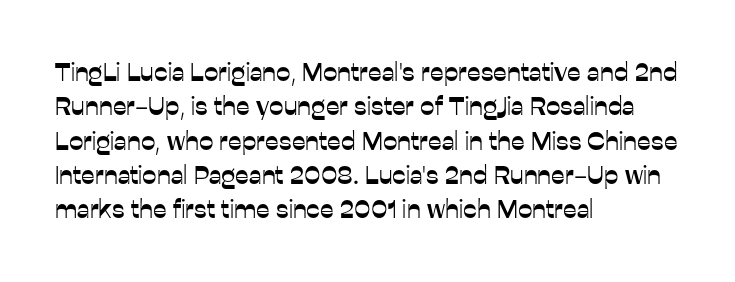
The image shows 26 px text type, upright; set left-aligned, normal line spacing (1.32x), normal letter spacing, not underlined.
